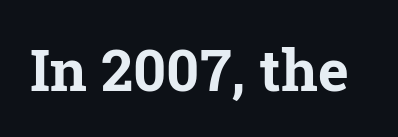
Italic: no, the glyphs are upright roman. Nobody drew a line under any word here. The passage shown is typed in a proportional face where columns would drift. In terms of letterspacing, this is plain default setting. Are there feet on the stems? There are — it's a serif.
